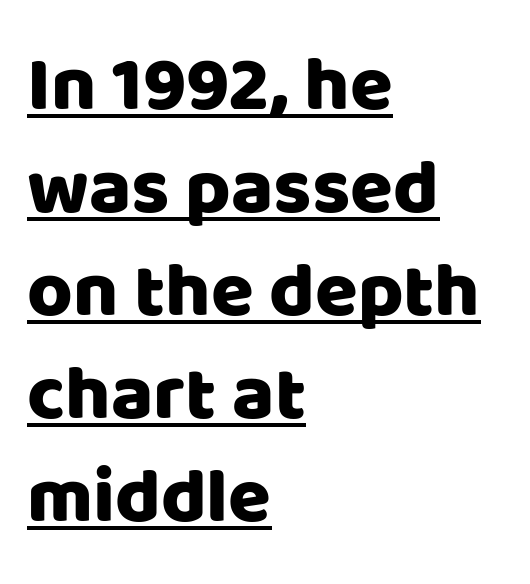
{"serif": "no", "italic": "no", "width": "normal", "stroke_contrast": "low", "x_height": "large", "monospaced": "no", "underline": "yes", "align": "left", "line_spacing": "normal", "line_spacing_ratio": 1.32, "letter_spacing": "normal", "letter_spacing_em": 0.0, "glyph_px": 78}
